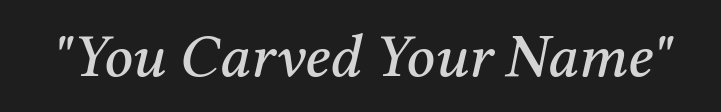
Slanted lettering throughout. The letters advance in unequal steps, a hallmark of proportional type. Descenders hang freely into open space. The text was rendered using a seriffed face with decorative stroke endings.
